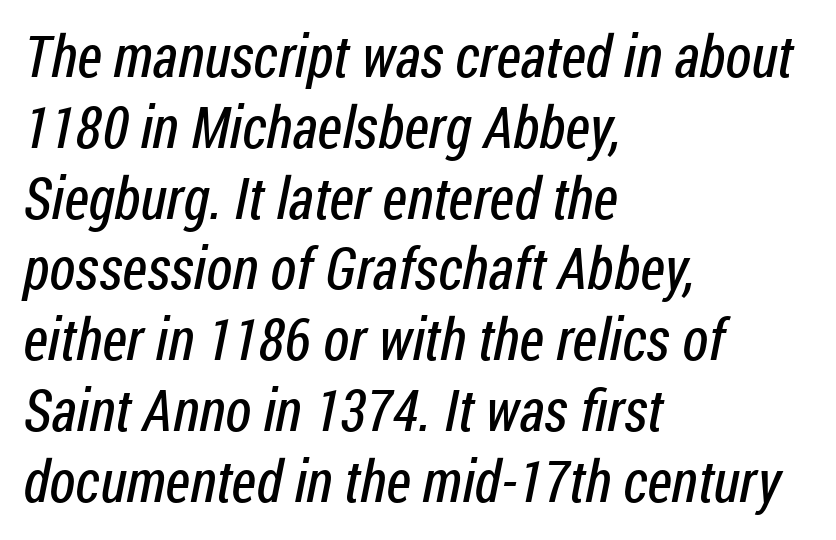
{"serif": "no", "bold": "no", "weight": "regular", "width": "condensed", "stroke_contrast": "low", "x_height": "medium", "monospaced": "no", "underline": "no", "align": "left", "line_spacing_ratio": 1.22, "letter_spacing": "normal", "letter_spacing_em": 0.0, "glyph_px": 58}
